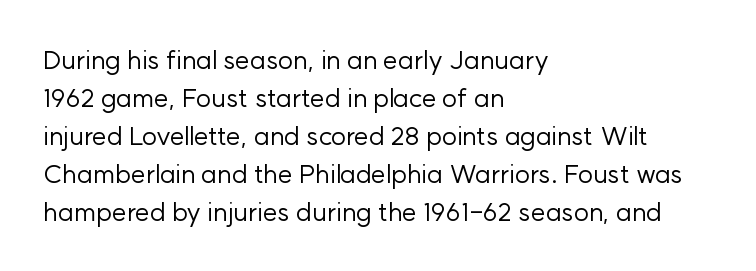
The image shows 26 px text type, upright; set left-aligned, normal line spacing (1.46x), normal letter spacing, not underlined.
